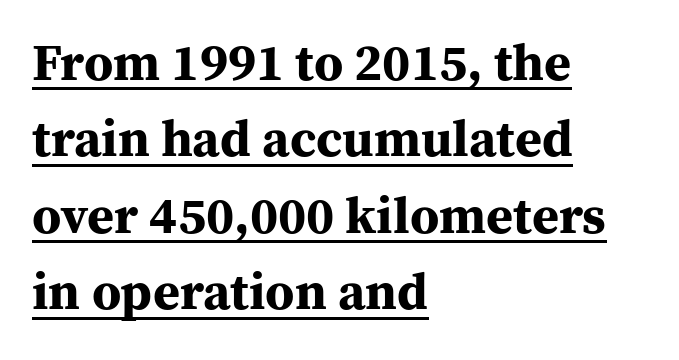
Q: Is the text bold? A: Yes.
Q: Is the text italic (slanted)? A: No, it is upright.
Q: Is the typeface a serif or a sans-serif typeface? A: Serif.
Q: Is the text underlined? A: Yes.
Q: How is the paragraph aligned? A: Left-aligned.
Q: Is the spacing between letters normal or unusually wide? A: Normal.
Q: Is the spacing between lines tight, normal or loose? A: Normal.
Q: Width (condensed, normal, or wide)? A: Normal.
Q: Stroke contrast? A: Medium.
Q: x-height? A: Medium.
Q: Monospaced? A: No.
